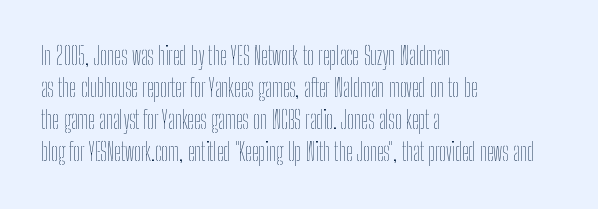
The strip under each line holds only bare page. You could call the tracking neutral — neither tight nor loose. Where is the straight margin? On the left. Upright lettering throughout. The weight tops out at a normal text grade.
